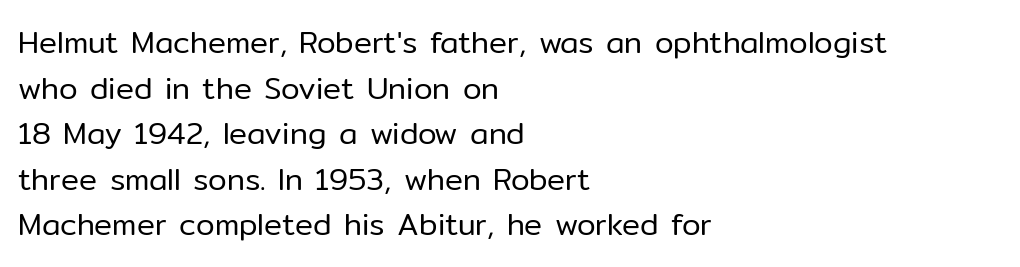
{"serif": "no", "italic": "no", "bold": "no", "weight": "regular", "width": "normal", "stroke_contrast": "low", "x_height": "medium", "monospaced": "no", "underline": "no", "align": "left", "line_spacing": "normal", "line_spacing_ratio": 1.52, "letter_spacing": "normal", "letter_spacing_em": 0.0, "glyph_px": 30}
